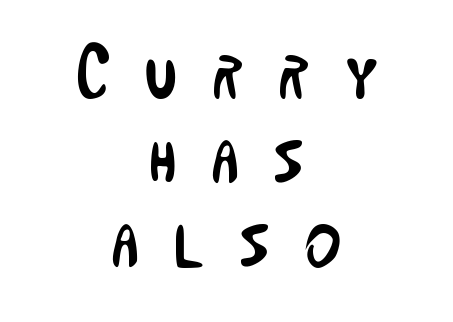
This sample trades vertical openness for compactness between lines. Check where the strokes stop: nothing finishes them off — pure sans. Unlike italic type, these characters show no tilt at all. Centered paragraph, ragged on both sides. The tracking jumps out immediately: characters are airy and widely separated.
